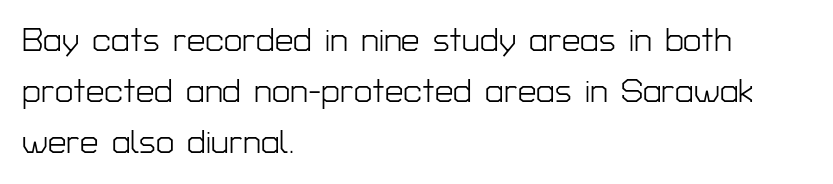
The image shows 33 px light sans-serif type, upright; set left-aligned, normal line spacing (1.54x), normal letter spacing, not underlined; low stroke contrast and a medium x-height.
